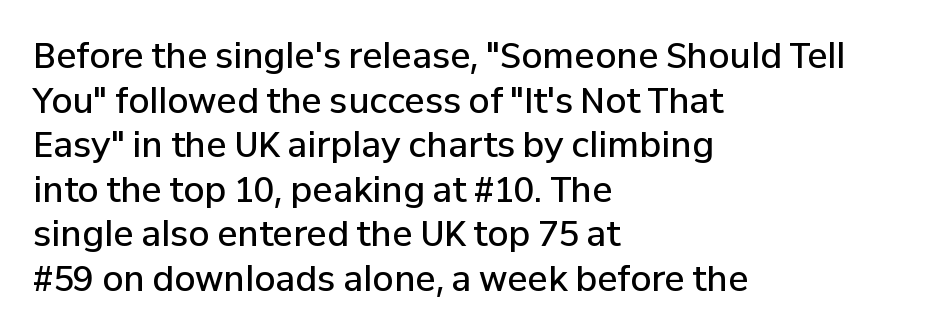
Q: Is the text bold? A: Semi-bold.
Q: Is the text italic (slanted)? A: No, it is upright.
Q: Is the typeface a serif or a sans-serif typeface? A: Sans-serif.
Q: Is the text underlined? A: No.
Q: How is the paragraph aligned? A: Left-aligned.
Q: Is the spacing between letters normal or unusually wide? A: Normal.
Q: Is the spacing between lines tight, normal or loose? A: Normal.
Q: Width (condensed, normal, or wide)? A: Normal.
Q: Stroke contrast? A: Low.
Q: x-height? A: Medium.
Q: Monospaced? A: No.
